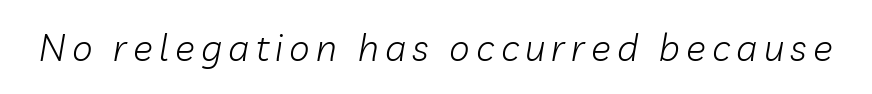
Q: Is the text bold? A: No.
Q: Is the text italic (slanted)? A: Yes, it leans right by about 10 degrees.
Q: Is the text underlined? A: No.
Q: Width (condensed, normal, or wide)? A: Normal.
Q: Stroke contrast? A: Low.
Q: x-height? A: Medium.
Q: Monospaced? A: No.
